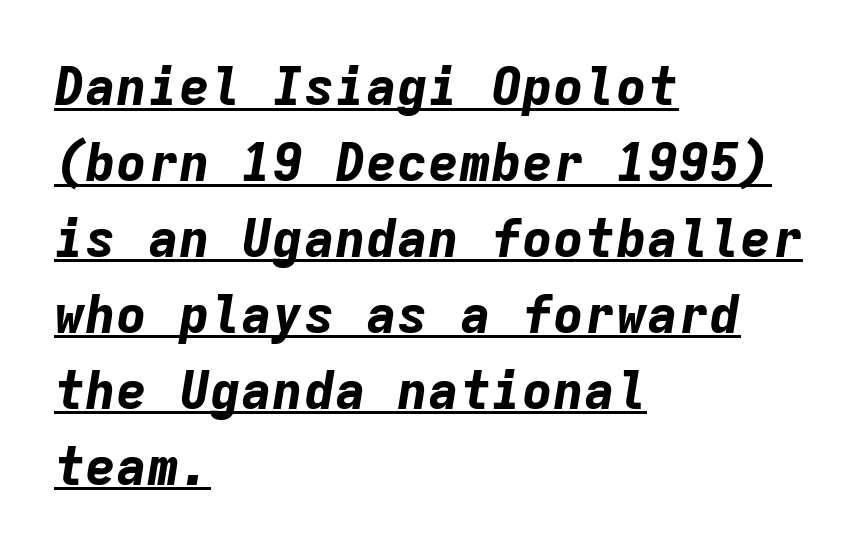
Q: Is the text bold? A: Yes.
Q: Is the text italic (slanted)? A: Yes, it leans right by about 9 degrees.
Q: Is the text underlined? A: Yes.
Q: How is the paragraph aligned? A: Left-aligned.
Q: Is the spacing between letters normal or unusually wide? A: Normal.
Q: Is the spacing between lines tight, normal or loose? A: Normal.
Q: Width (condensed, normal, or wide)? A: Normal.
Q: Stroke contrast? A: Low.
Q: x-height? A: Medium.
Q: Monospaced? A: Yes.
